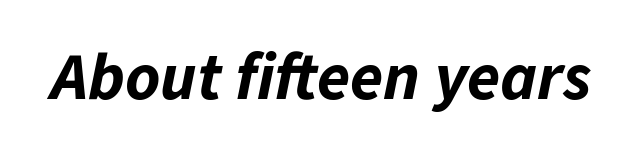
{"italic": "yes", "lean": "right", "slant_degrees": 11, "bold": "yes", "weight": "bold", "width": "normal", "stroke_contrast": "low", "x_height": "medium", "monospaced": "no", "underline": "no", "letter_spacing": "normal", "letter_spacing_em": 0.0, "glyph_px": 67}
